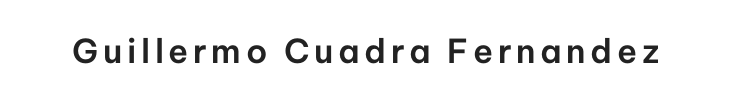
{"serif": "no", "italic": "no", "width": "normal", "stroke_contrast": "low", "x_height": "medium", "monospaced": "no", "underline": "no", "glyph_px": 33}
